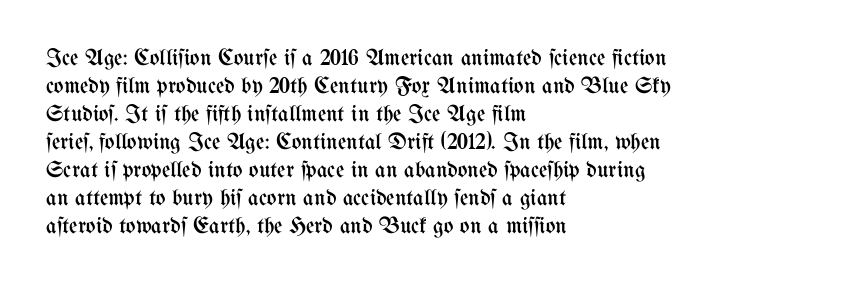
Every stem runs plumb, perpendicular to the baseline. Layout note: lines flush left. Decoration check: the copy has no underline. Short note: letters normally spaced.
